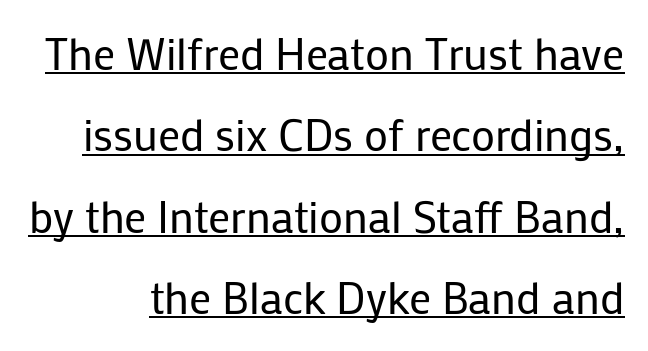
The image shows 44 px regular-weight sans-serif type, upright; set line spacing 1.85x, normal letter spacing, underlined; low stroke contrast and a medium x-height.
